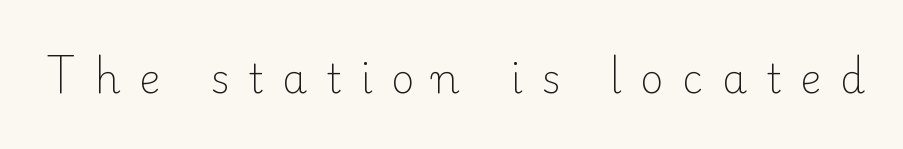
{"serif": "yes", "italic": "no", "bold": "no", "weight": "light", "width": "normal", "stroke_contrast": "low", "x_height": "small", "monospaced": "no", "underline": "no", "letter_spacing": "wide", "letter_spacing_em": 0.47, "glyph_px": 40}
